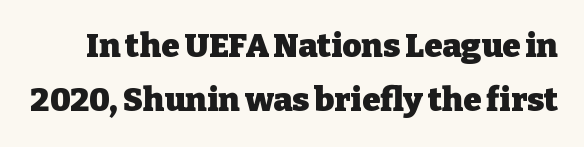
How are the letters spaced? Ordinarily, with no added tracking. Check where the strokes stop: tiny serifs finish them off. A typesetter would call this proportional, since set widths differ per character. Check the space under the baseline: it is left empty. The passage shown stacks its lines at a standard gap. Tall strokes in this sample are plumb rather than angled.
